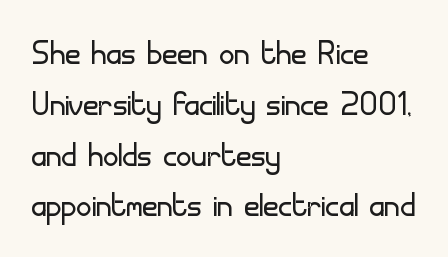
The image shows 42 px light sans-serif type, upright; set left-aligned, line spacing 1.21x, normal letter spacing, not underlined; low stroke contrast and a small x-height.
